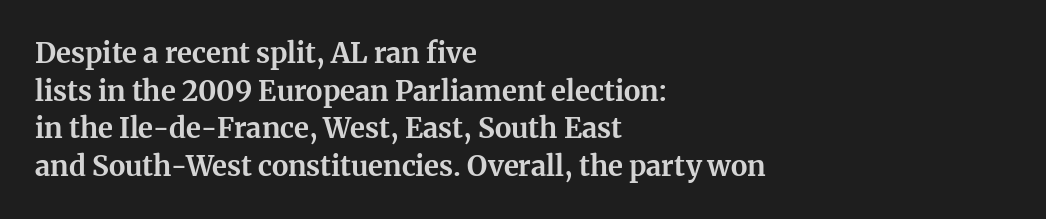
Words float on clear page, feet unadorned. The gaps between neighbouring characters are ordinary and unremarkable. Leftover space on each line is placed entirely after the last word. A serif font was chosen for this passage.
